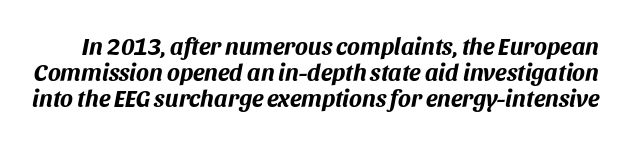
{"italic": "yes", "lean": "right", "slant_degrees": 11, "bold": "yes", "underline": "no", "line_spacing": "tight", "line_spacing_ratio": 1.09, "letter_spacing": "normal", "letter_spacing_em": 0.0, "glyph_px": 24}
